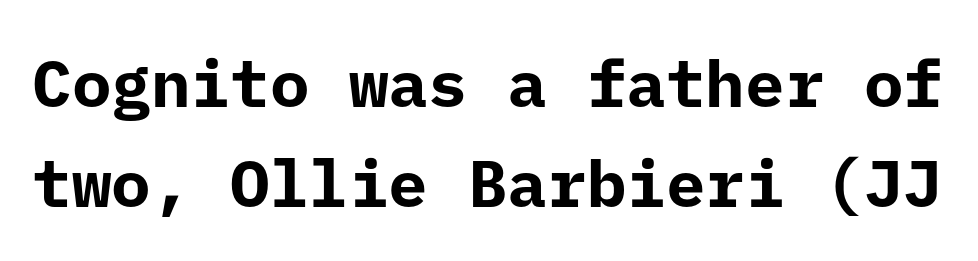
Q: Is the text bold? A: Yes.
Q: Is the text italic (slanted)? A: No, it is upright.
Q: Is the typeface a serif or a sans-serif typeface? A: Sans-serif.
Q: Is the text underlined? A: No.
Q: Is the spacing between letters normal or unusually wide? A: Normal.
Q: Is the spacing between lines tight, normal or loose? A: Normal.
Q: Width (condensed, normal, or wide)? A: Normal.
Q: Stroke contrast? A: Low.
Q: x-height? A: Medium.
